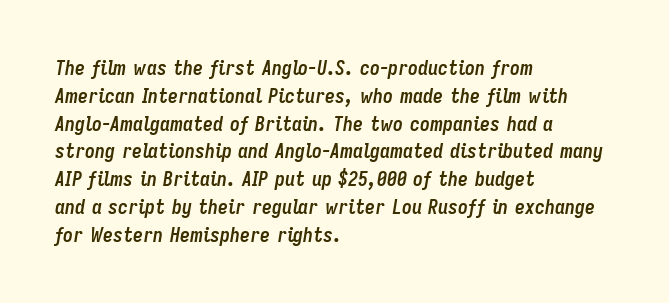
{"italic": "yes", "lean": "right", "slant_degrees": 9, "bold": "yes", "underline": "no", "align": "left", "line_spacing": "normal", "line_spacing_ratio": 1.39, "letter_spacing": "normal", "letter_spacing_em": 0.0, "glyph_px": 20}
